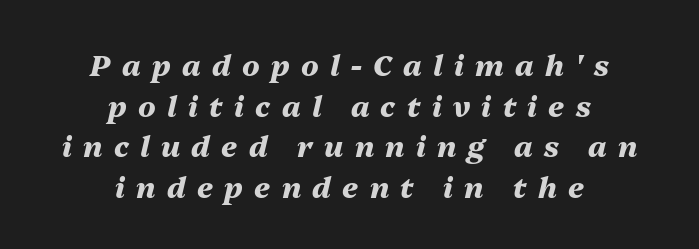
The image shows 29 px heavy type, italic (leaning right); set centered, normal line spacing (1.4x), unusually wide letter spacing (+0.39 em), not underlined; medium stroke contrast and a medium x-height.
